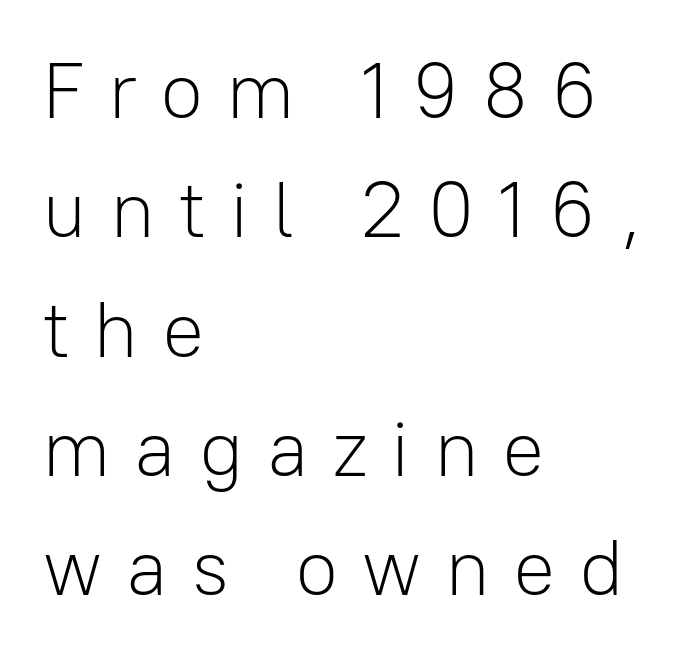
{"serif": "no", "italic": "no", "bold": "no", "weight": "light", "width": "normal", "stroke_contrast": "low", "x_height": "medium", "monospaced": "no", "underline": "no", "align": "left", "line_spacing": "normal", "line_spacing_ratio": 1.51, "letter_spacing": "wide", "letter_spacing_em": 0.29, "glyph_px": 79}
